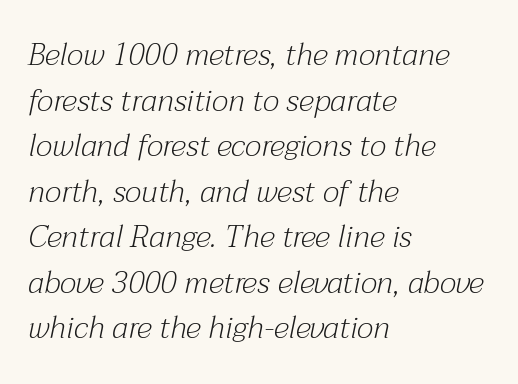
{"serif": "yes", "italic": "yes", "lean": "right", "slant_degrees": 12, "bold": "no", "weight": "light", "width": "normal", "stroke_contrast": "medium", "x_height": "medium", "monospaced": "no", "underline": "no", "align": "left", "line_spacing": "normal", "line_spacing_ratio": 1.47, "letter_spacing": "normal", "letter_spacing_em": 0.0, "glyph_px": 31}
